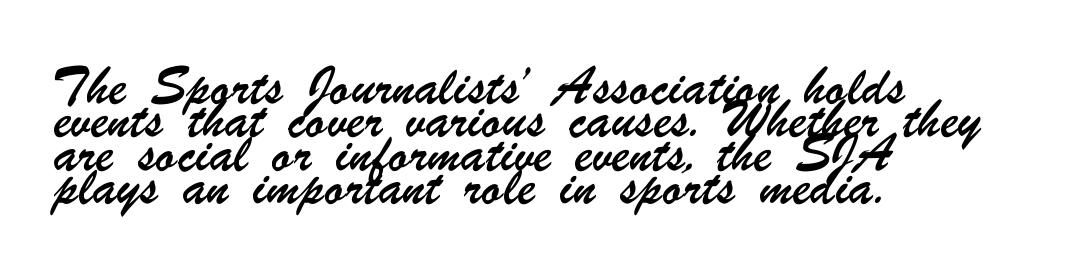
{"underline": "no", "align": "left", "line_spacing": "normal", "line_spacing_ratio": 1.39, "letter_spacing": "normal", "letter_spacing_em": 0.0, "glyph_px": 24}
